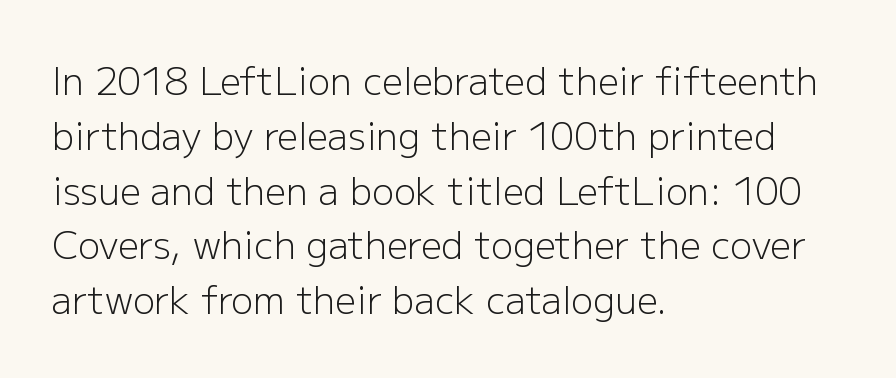
{"serif": "no", "italic": "no", "bold": "no", "weight": "light", "width": "normal", "stroke_contrast": "low", "x_height": "medium", "monospaced": "no", "underline": "no", "align": "left", "line_spacing": "normal", "line_spacing_ratio": 1.48, "letter_spacing": "normal", "letter_spacing_em": 0.0, "glyph_px": 37}
